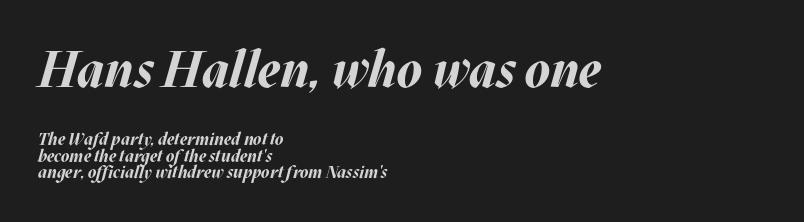
{"italic": "yes", "lean": "right", "slant_degrees": 17, "bold": "yes", "weight": "bold", "width": "normal", "stroke_contrast": "medium", "x_height": "large", "monospaced": "no", "underline": "no", "align": "left", "line_spacing": "tight", "line_spacing_ratio": 0.97, "letter_spacing": "normal", "letter_spacing_em": 0.0, "larger_block": "first", "size_ratio": 3.0, "glyph_px": 51}
